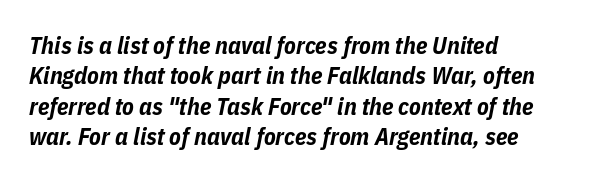
The lettering tilts uniformly, giving the passage an italic look. The tracking reads as untouched default to a designer's eye. Heavy, bold letterforms. The text block is weighted toward the left margin, trailing off unevenly rightward.
